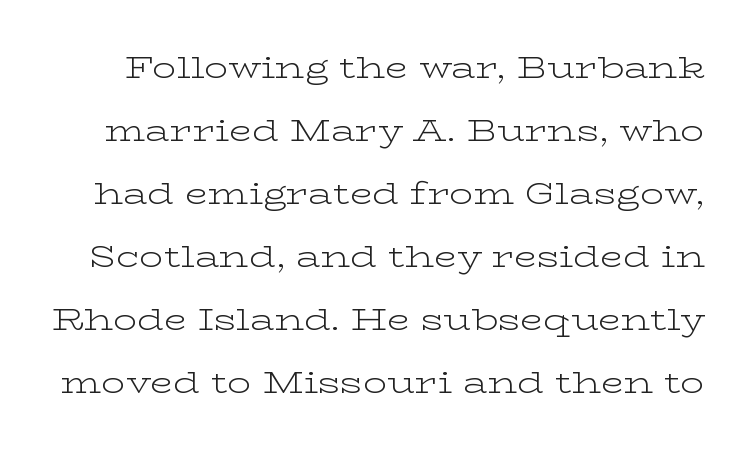
Style check: upright. The rendering keeps characters at their native spacing. Little horizontal feet cap the strokes, marking this as serif type. These glyphs show unthickened strokes, regular width or finer. Summary of vertical rhythm: relaxed, with wide interline spacing. The area under the type is left untouched.
